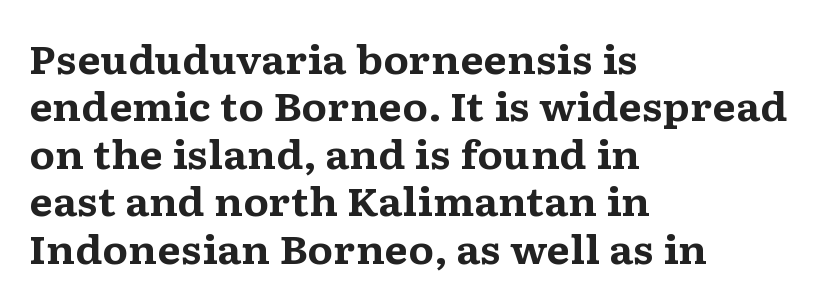
The lines are quadded left. Weight: bold. How would I describe the line gaps? Plain and ordinary. Descenders hang freely into open space. The characters display serif detailing at their extremities. Vertical strokes here are truly vertical.
